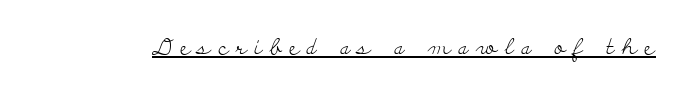
Q: Is the text bold? A: No.
Q: Is the text italic (slanted)? A: Yes.
Q: Is the text underlined? A: Yes.
Q: Is the spacing between letters normal or unusually wide? A: Unusually wide.
